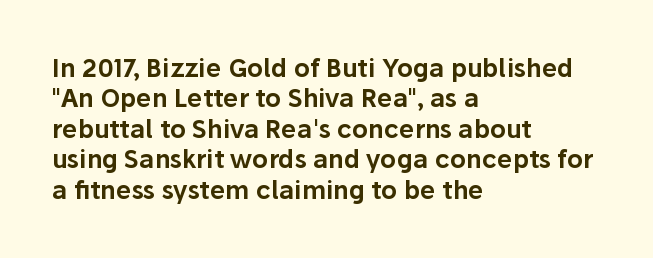
The image shows 25 px text type, upright; set left-aligned, line spacing 1.22x, normal letter spacing, not underlined.
